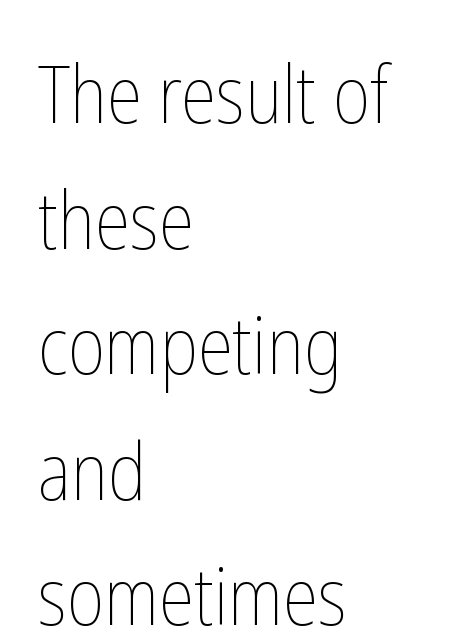
Q: Is the text bold? A: No.
Q: Is the text italic (slanted)? A: No, it is upright.
Q: Is the text underlined? A: No.
Q: How is the paragraph aligned? A: Left-aligned.
Q: Is the spacing between letters normal or unusually wide? A: Normal.
Q: Is the spacing between lines tight, normal or loose? A: Normal.
Q: Width (condensed, normal, or wide)? A: Condensed.
Q: Stroke contrast? A: Low.
Q: x-height? A: Medium.
Q: Monospaced? A: No.
